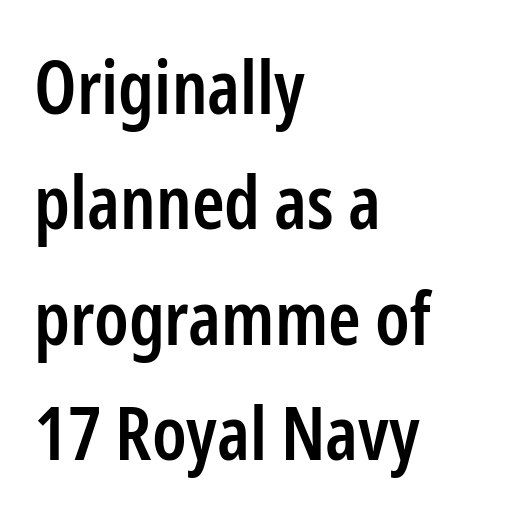
Regarding serifs, this sample does without them. I'd describe the lettering as semibold — firm but not a full bold. Tall strokes in this sample are plumb rather than angled. One-word summary of the alignment: left.
